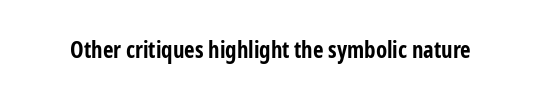
The image shows 23 px bold type, upright; set normal letter spacing, not underlined.
